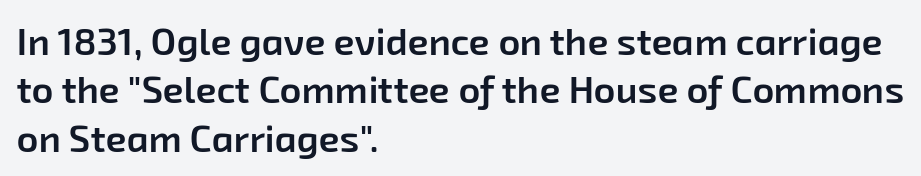
Q: Is the text bold? A: Semi-bold.
Q: Is the typeface a serif or a sans-serif typeface? A: Sans-serif.
Q: Is the text underlined? A: No.
Q: How is the paragraph aligned? A: Left-aligned.
Q: Is the spacing between letters normal or unusually wide? A: Normal.
Q: Is the spacing between lines tight, normal or loose? A: Normal.
Q: Width (condensed, normal, or wide)? A: Normal.
Q: Stroke contrast? A: Low.
Q: x-height? A: Medium.
Q: Monospaced? A: No.
